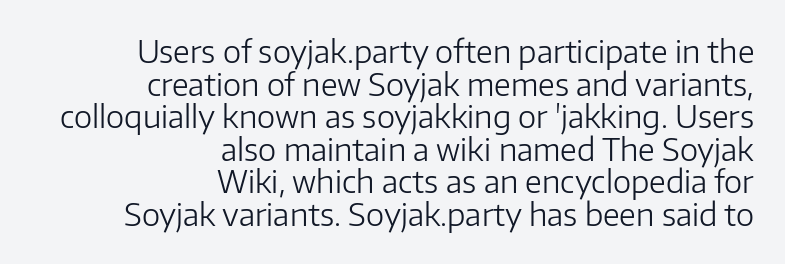
{"serif": "no", "italic": "no", "bold": "no", "weight": "light", "width": "normal", "stroke_contrast": "low", "x_height": "medium", "monospaced": "no", "underline": "no", "align": "right", "line_spacing": "tight", "line_spacing_ratio": 1.05, "letter_spacing": "normal", "letter_spacing_em": 0.0, "glyph_px": 31}
